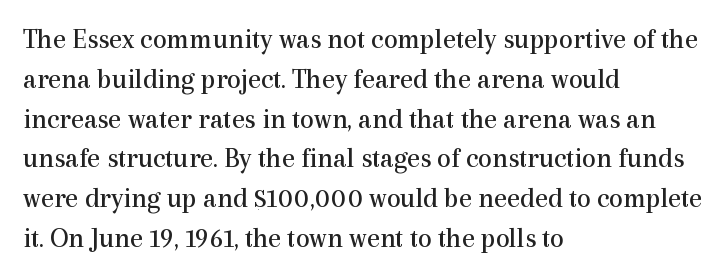
{"serif": "yes", "italic": "no", "bold": "no", "weight": "regular", "width": "normal", "x_height": "medium", "monospaced": "no", "underline": "no", "align": "left", "line_spacing": "normal", "line_spacing_ratio": 1.42, "letter_spacing": "normal", "letter_spacing_em": 0.0, "glyph_px": 28}
